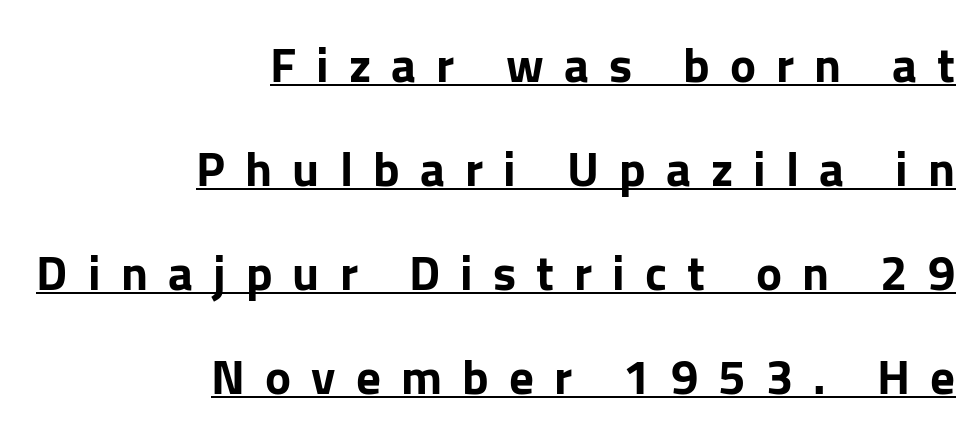
The image shows 49 px bold sans-serif type, upright; set right-aligned, loose line spacing (2.12x), unusually wide letter spacing (+0.41 em), underlined; low stroke contrast and a medium x-height.
